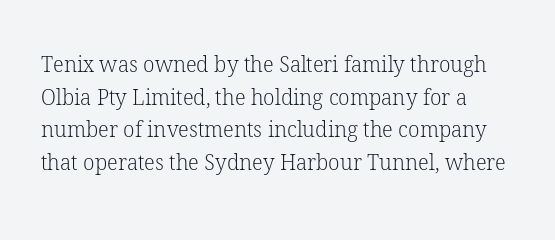
{"italic": "no", "bold": "no", "underline": "no", "line_spacing": "normal", "line_spacing_ratio": 1.55, "letter_spacing": "normal", "letter_spacing_em": 0.0, "glyph_px": 21}
